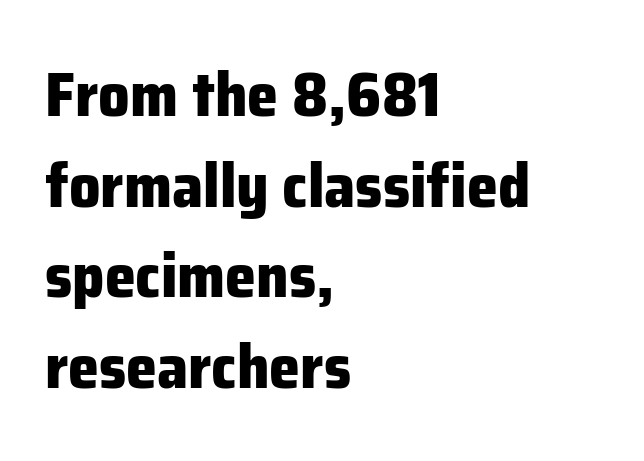
The image shows 62 px heavy sans-serif type, upright; set left-aligned, normal line spacing (1.46x), normal letter spacing, not underlined; low stroke contrast and a medium x-height.
